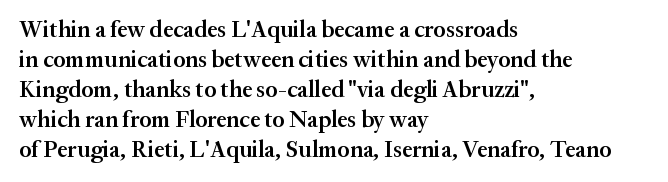
{"italic": "no", "bold": "semi", "underline": "no", "align": "left", "line_spacing": "normal", "line_spacing_ratio": 1.3, "letter_spacing": "normal", "letter_spacing_em": 0.0, "glyph_px": 23}
